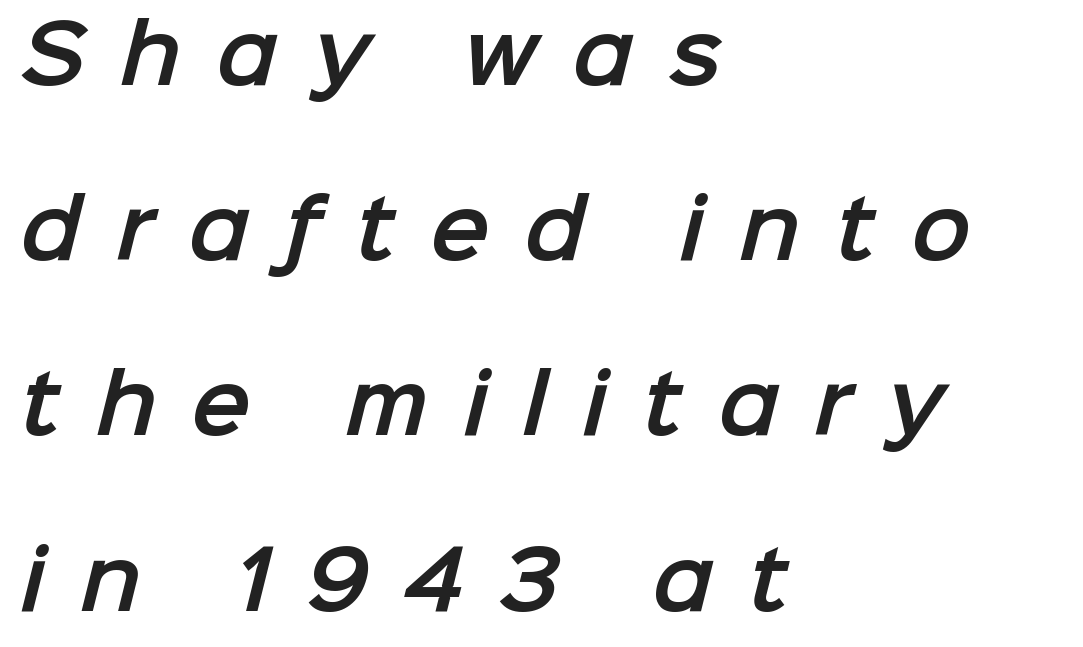
The image shows 80 px sans-serif type; set left-aligned, loose line spacing (2.19x), unusually wide letter spacing (+0.43 em), not underlined; low stroke contrast and a medium x-height.
